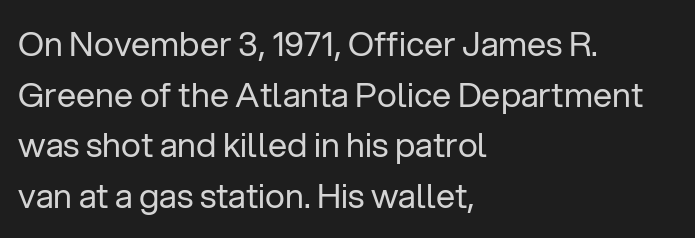
Beneath every word, the page is bare. The lines sit at an ordinary, default distance from one another. Think of a printed novel: that variable character pitch is what you see here. Observe the absence of serifs on each vertical stroke in this sample. Students, note that the glyphs here touch the page at normal intervals.
